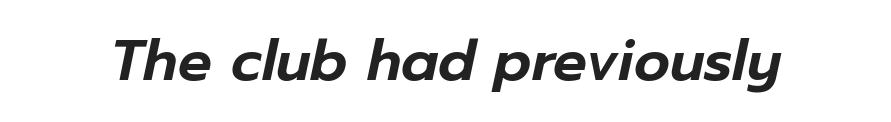
{"italic": "yes", "lean": "right", "slant_degrees": 12, "width": "normal", "stroke_contrast": "low", "x_height": "medium", "monospaced": "no", "underline": "no", "letter_spacing": "normal", "letter_spacing_em": 0.0, "glyph_px": 56}
